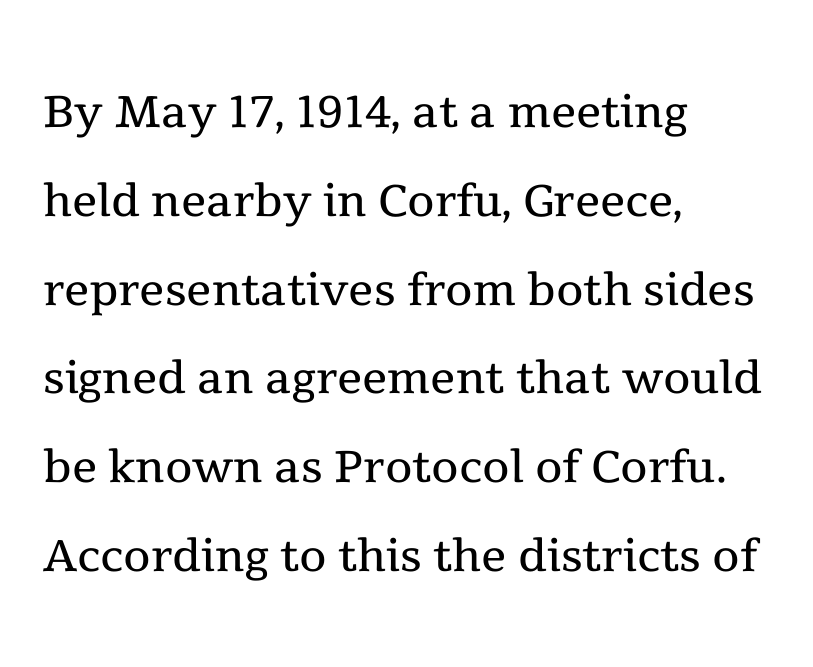
The space beneath each line is pristine and unruled. The type family on display is of the serif kind. The letters advance in unequal steps, a hallmark of proportional type. Vertical strokes here are truly vertical. The tracking reads as untouched default to a designer's eye. Is there much room between lines? A standard amount, neither cramped nor airy.
